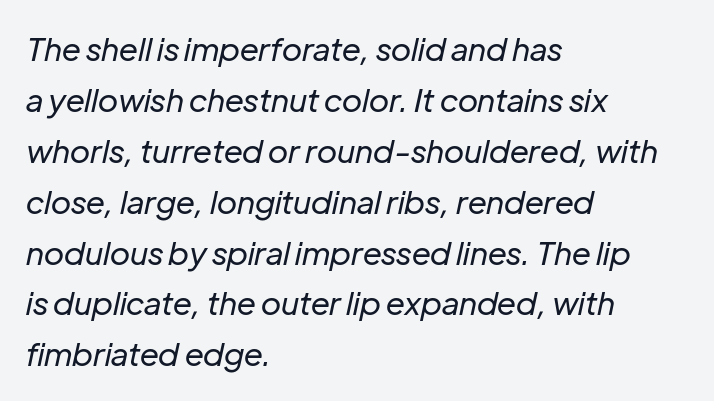
The image shows 32 px regular-weight type, italic (leaning right); set left-aligned, normal line spacing (1.59x), normal letter spacing, not underlined; low stroke contrast and a medium x-height.
